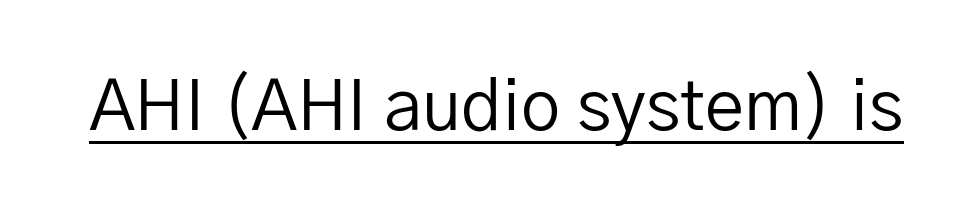
Q: Is the text bold? A: No.
Q: Is the text italic (slanted)? A: No, it is upright.
Q: Is the typeface a serif or a sans-serif typeface? A: Sans-serif.
Q: Is the text underlined? A: Yes.
Q: Is the spacing between letters normal or unusually wide? A: Normal.
Q: Width (condensed, normal, or wide)? A: Normal.
Q: Stroke contrast? A: Low.
Q: x-height? A: Medium.
Q: Monospaced? A: No.
